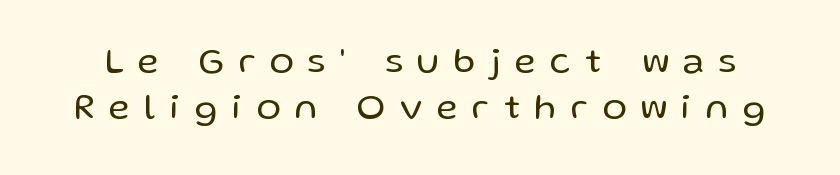
Q: Is the text bold? A: No.
Q: Is the text italic (slanted)? A: No, it is upright.
Q: Is the typeface a serif or a sans-serif typeface? A: Sans-serif.
Q: Is the text underlined? A: No.
Q: Is the spacing between letters normal or unusually wide? A: Unusually wide.
Q: Is the spacing between lines tight, normal or loose? A: Normal.
Q: Width (condensed, normal, or wide)? A: Normal.
Q: Stroke contrast? A: Low.
Q: x-height? A: Medium.
Q: Monospaced? A: No.
